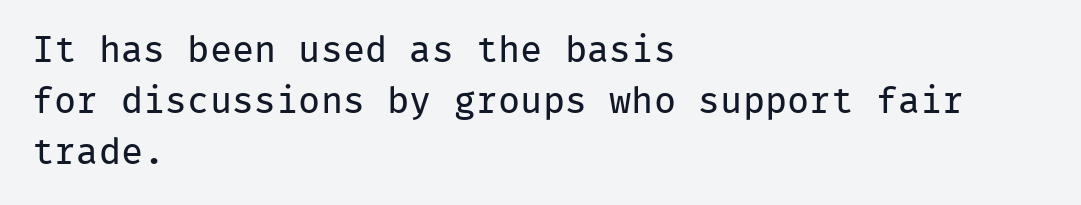
Q: Is the text bold? A: No.
Q: Is the text italic (slanted)? A: No, it is upright.
Q: Is the typeface a serif or a sans-serif typeface? A: Sans-serif.
Q: Is the text underlined? A: No.
Q: How is the paragraph aligned? A: Left-aligned.
Q: Is the spacing between letters normal or unusually wide? A: Normal.
Q: Is the spacing between lines tight, normal or loose? A: Normal.
Q: Width (condensed, normal, or wide)? A: Normal.
Q: Stroke contrast? A: Low.
Q: x-height? A: Medium.
Q: Monospaced? A: Yes.
